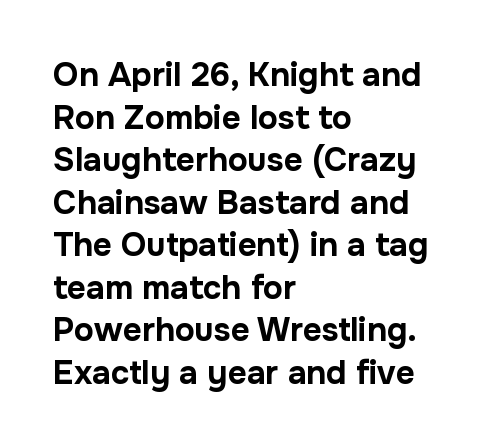
Q: Is the text bold? A: Yes.
Q: Is the text italic (slanted)? A: No, it is upright.
Q: Is the typeface a serif or a sans-serif typeface? A: Sans-serif.
Q: Is the text underlined? A: No.
Q: How is the paragraph aligned? A: Left-aligned.
Q: Is the spacing between letters normal or unusually wide? A: Normal.
Q: Is the spacing between lines tight, normal or loose? A: Normal.
Q: Width (condensed, normal, or wide)? A: Normal.
Q: Stroke contrast? A: Low.
Q: x-height? A: Medium.
Q: Monospaced? A: No.
